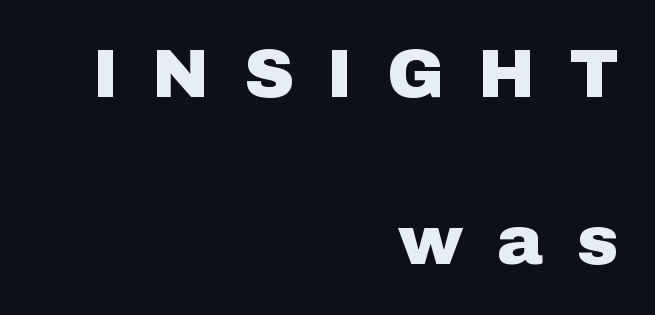
The image shows 69 px heavy sans-serif type, upright; set right-aligned, loose line spacing (2.42x), unusually wide letter spacing (+0.49 em), not underlined; low stroke contrast and a medium x-height.
